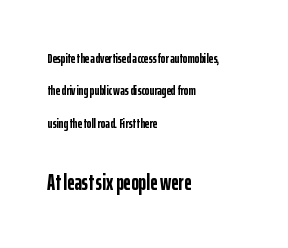
The characters look thick and weighty, a clear bold. The lower block of text is set noticeably larger than the block above it. Every character sits straight up, as roman type does. Check the space under the baseline: it is left empty.
